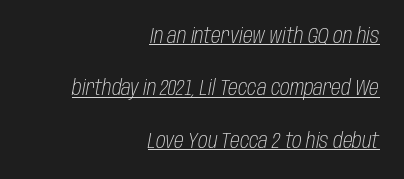
{"italic": "yes", "lean": "right", "slant_degrees": 10, "bold": "no", "underline": "yes", "align": "right", "line_spacing": "loose", "line_spacing_ratio": 2.38, "letter_spacing": "normal", "letter_spacing_em": 0.0, "glyph_px": 22}
